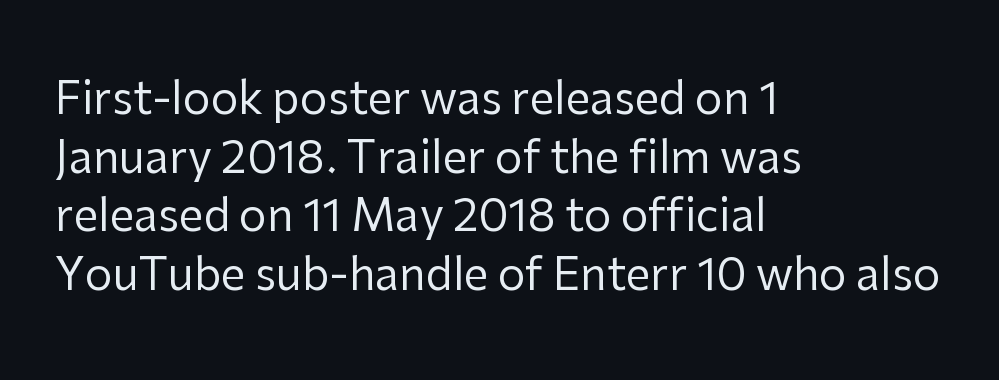
Q: Is the text bold? A: No.
Q: Is the text italic (slanted)? A: No, it is upright.
Q: Is the typeface a serif or a sans-serif typeface? A: Sans-serif.
Q: Is the text underlined? A: No.
Q: How is the paragraph aligned? A: Left-aligned.
Q: Is the spacing between letters normal or unusually wide? A: Normal.
Q: Is the spacing between lines tight, normal or loose? A: Normal.
Q: Width (condensed, normal, or wide)? A: Normal.
Q: Stroke contrast? A: Low.
Q: x-height? A: Medium.
Q: Monospaced? A: No.
